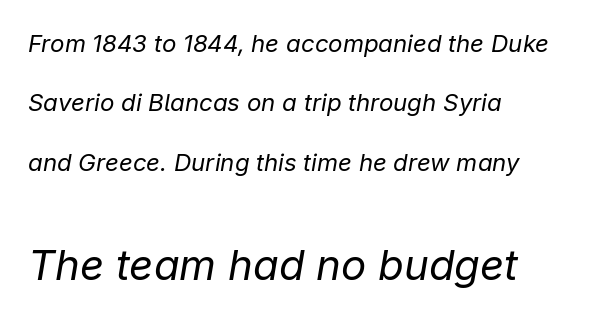
The image shows 42 px regular-weight type, italic (leaning right); set left-aligned, loose line spacing (2.47x), normal letter spacing, not underlined; the second (bottom) block is 1.75x larger; low stroke contrast and a medium x-height.
